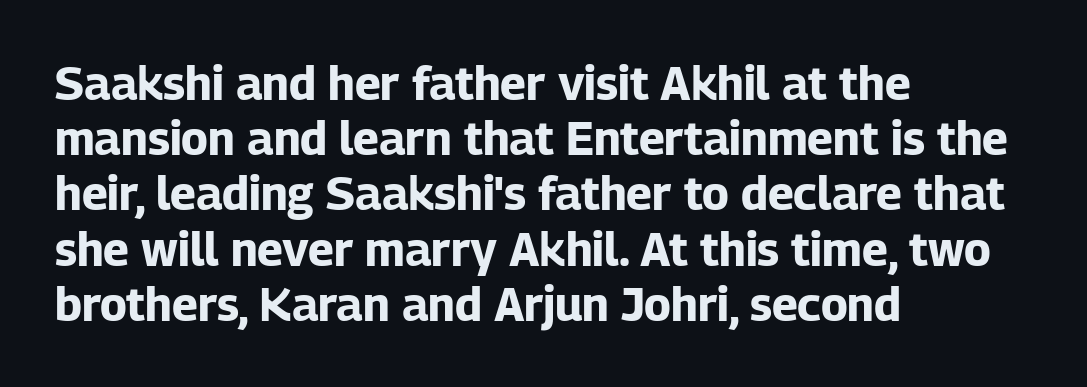
{"serif": "no", "italic": "no", "bold": "yes", "weight": "bold", "width": "normal", "stroke_contrast": "low", "x_height": "medium", "monospaced": "no", "underline": "no", "align": "left", "line_spacing_ratio": 1.2, "letter_spacing": "normal", "letter_spacing_em": 0.0, "glyph_px": 46}
